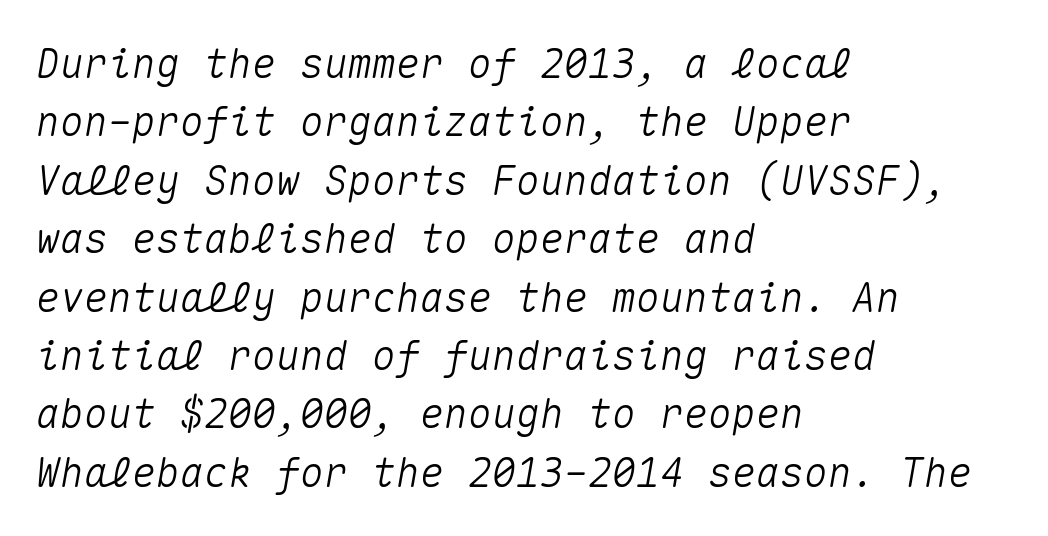
The image shows 40 px text type, italic (leaning right), monospaced; set left-aligned, normal line spacing (1.46x), normal letter spacing, not underlined; medium stroke contrast and a medium x-height.
